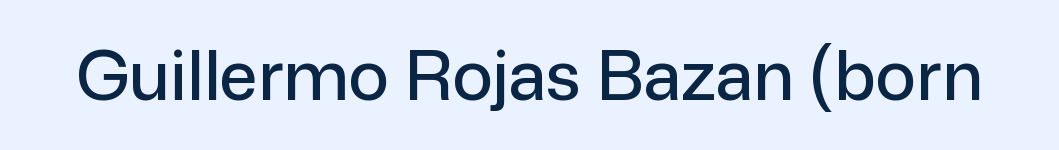
Q: Is the text italic (slanted)? A: No, it is upright.
Q: Is the typeface a serif or a sans-serif typeface? A: Sans-serif.
Q: Is the text underlined? A: No.
Q: Is the spacing between letters normal or unusually wide? A: Normal.
Q: Width (condensed, normal, or wide)? A: Normal.
Q: Stroke contrast? A: Low.
Q: x-height? A: Medium.
Q: Monospaced? A: No.
